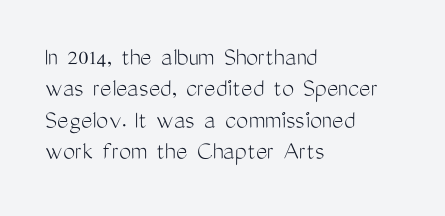
Italic: no, the glyphs are upright roman. The strokes carry an ordinary text weight at most. Left-aligned paragraph, ragged on the right. The zone under the glyphs is completely vacant. Observe the ordinary spacing: letters are neighbours, not strangers.
